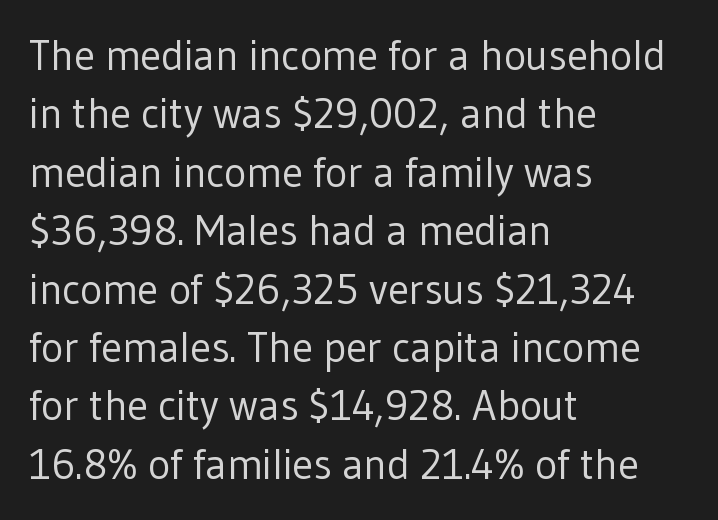
All the whitespace from short lines collects on the right. Observe the ordinary spacing: letters are neighbours, not strangers. Baseline-to-baseline distance is the conventional proportion of letter height. The rendering uses natural spacing where letterforms have individual widths.
